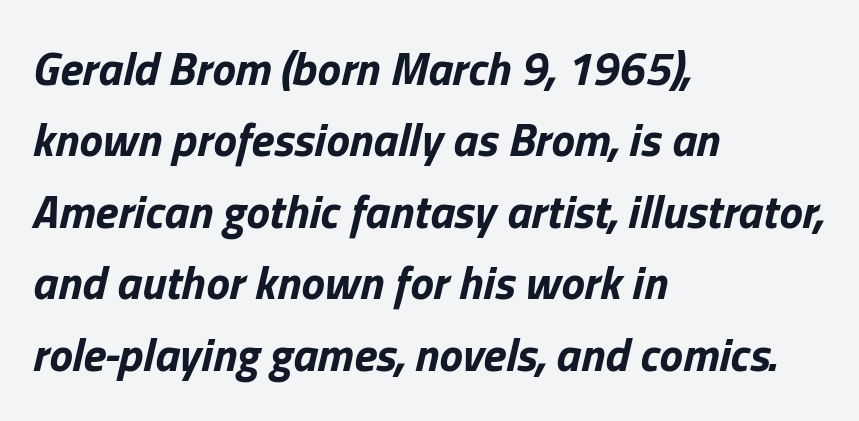
The image shows 47 px bold type, italic (leaning right); set left-aligned, normal line spacing (1.52x), normal letter spacing, not underlined; low stroke contrast and a medium x-height.
